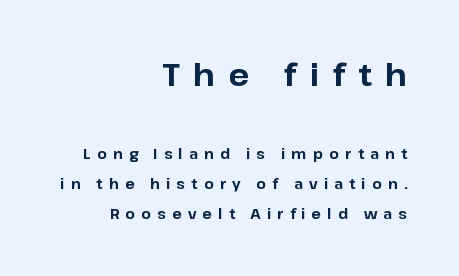
Q: Is the text bold? A: Yes.
Q: Is the text italic (slanted)? A: No, it is upright.
Q: Is the typeface a serif or a sans-serif typeface? A: Sans-serif.
Q: Is the text underlined? A: No.
Q: How is the paragraph aligned? A: Right-aligned.
Q: Is the spacing between letters normal or unusually wide? A: Unusually wide.
Q: Is the spacing between lines tight, normal or loose? A: Loose.
Q: Which block of text is set in a larger size, the first (top) or the second (bottom)? A: The first (top) one.
Q: Width (condensed, normal, or wide)? A: Normal.
Q: Stroke contrast? A: Low.
Q: x-height? A: Medium.
Q: Monospaced? A: No.
